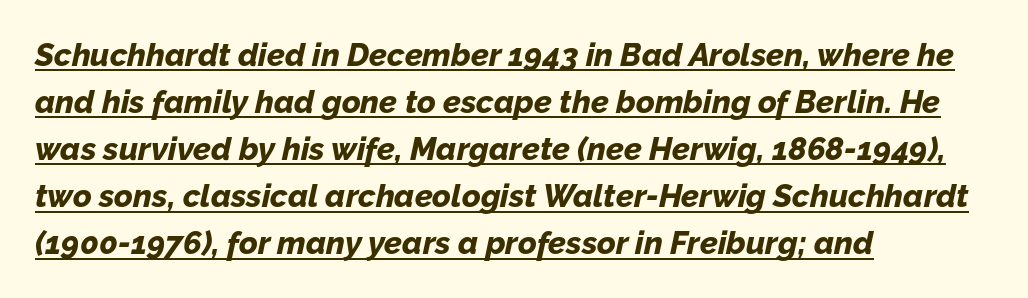
{"italic": "yes", "lean": "right", "slant_degrees": 12, "bold": "yes", "weight": "bold", "width": "normal", "stroke_contrast": "low", "x_height": "medium", "monospaced": "no", "underline": "yes", "align": "left", "line_spacing": "normal", "line_spacing_ratio": 1.47, "letter_spacing": "normal", "letter_spacing_em": 0.0, "glyph_px": 32}
